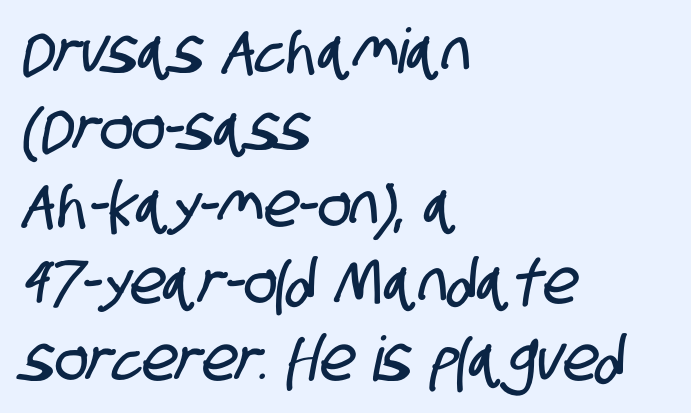
The image shows 62 px condensed sans-serif type; set left-aligned, line spacing 1.24x, normal letter spacing, not underlined; low stroke contrast and a large x-height.
